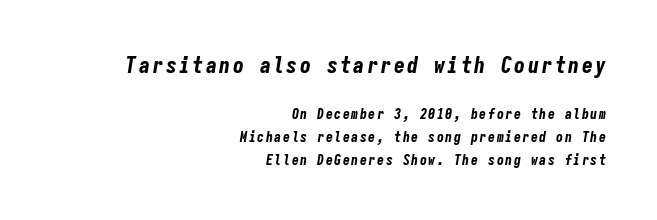
Q: Is the text bold? A: Yes.
Q: Is the text italic (slanted)? A: Yes, it leans right by about 9 degrees.
Q: Is the text underlined? A: No.
Q: How is the paragraph aligned? A: Right-aligned.
Q: Is the spacing between lines tight, normal or loose? A: Normal.
Q: Which block of text is set in a larger size, the first (top) or the second (bottom)? A: The first (top) one.
